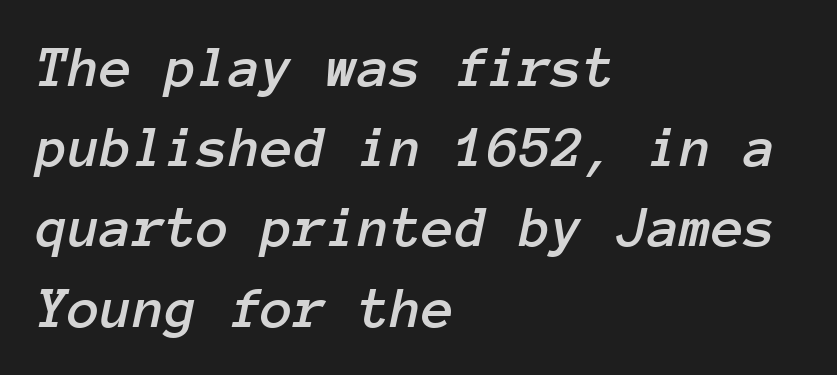
Quick note: underline off. If you drew a ruler down the left edge, every line would touch it. Students, observe: this is what conventionally led text looks like. Spacing verdict: monospaced, one width for all characters. Nobody touched the tracking dial on this one.
